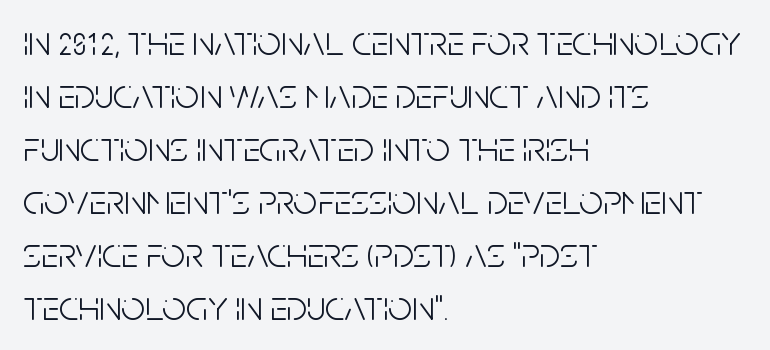
The image shows 42 px light, condensed sans-serif type, upright; set left-aligned, normal line spacing (1.26x), normal letter spacing, not underlined; low stroke contrast and a large x-height.
